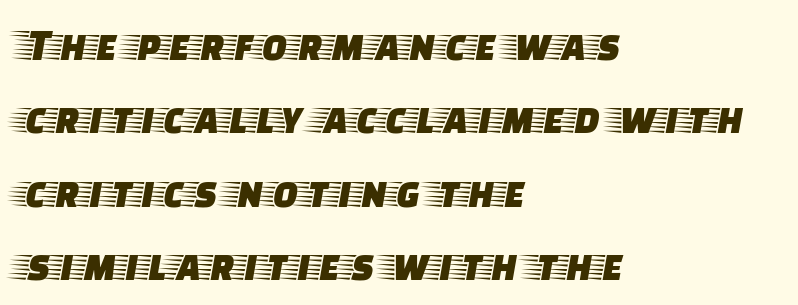
The image shows 47 px wide serif type; set left-aligned, normal line spacing (1.56x), normal letter spacing, not underlined; low stroke contrast and a large x-height.
